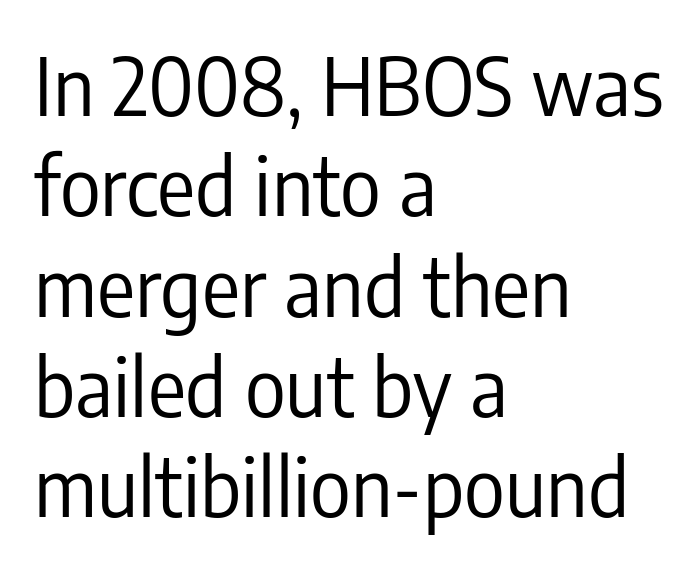
The image shows 79 px regular-weight, condensed sans-serif type, upright; set left-aligned, normal line spacing (1.27x), normal letter spacing, not underlined; low stroke contrast and a medium x-height.
